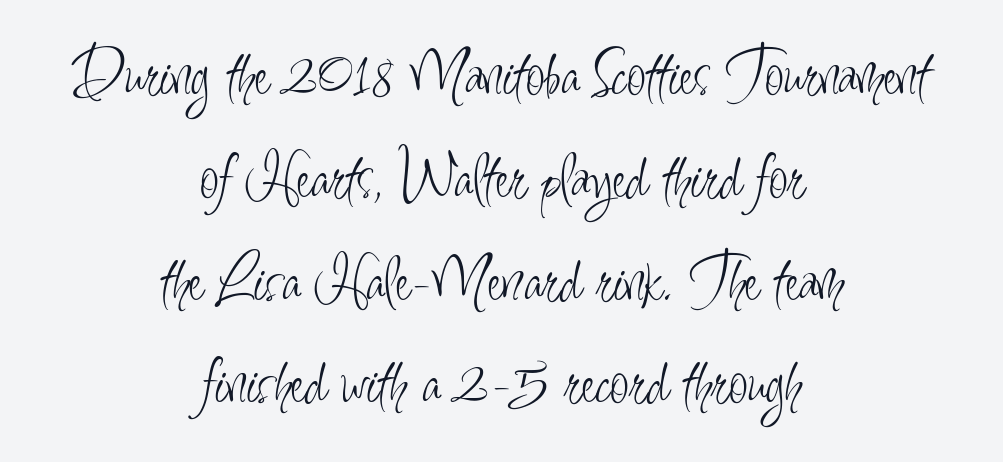
Q: Is the text bold? A: No.
Q: Is the typeface a serif or a sans-serif typeface? A: Sans-serif.
Q: Is the text underlined? A: No.
Q: How is the paragraph aligned? A: Centered.
Q: Is the spacing between letters normal or unusually wide? A: Normal.
Q: Is the spacing between lines tight, normal or loose? A: Normal.
Q: Width (condensed, normal, or wide)? A: Condensed.
Q: Stroke contrast? A: Low.
Q: x-height? A: Small.
Q: Monospaced? A: No.
